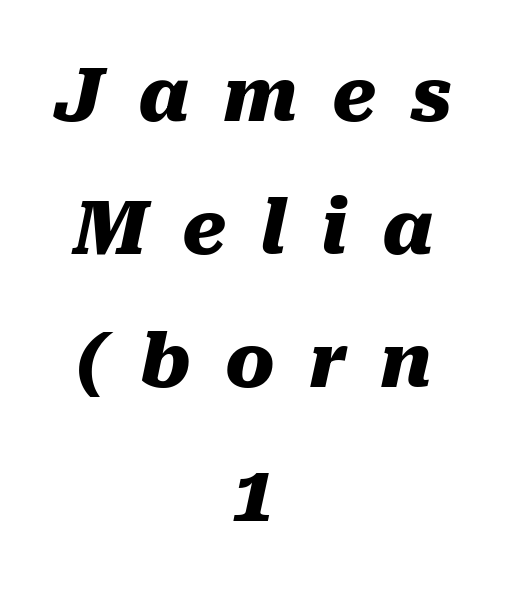
The image shows 74 px heavy type, italic (leaning right); set centered, line spacing 1.8x, unusually wide letter spacing (+0.46 em), not underlined; medium stroke contrast and a medium x-height.
